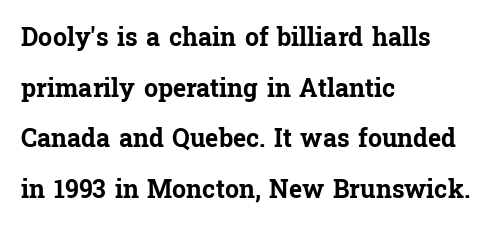
Q: Is the text bold? A: Yes.
Q: Is the text italic (slanted)? A: No, it is upright.
Q: Is the text underlined? A: No.
Q: How is the paragraph aligned? A: Left-aligned.
Q: Is the spacing between letters normal or unusually wide? A: Normal.
Q: Is the spacing between lines tight, normal or loose? A: Loose.
